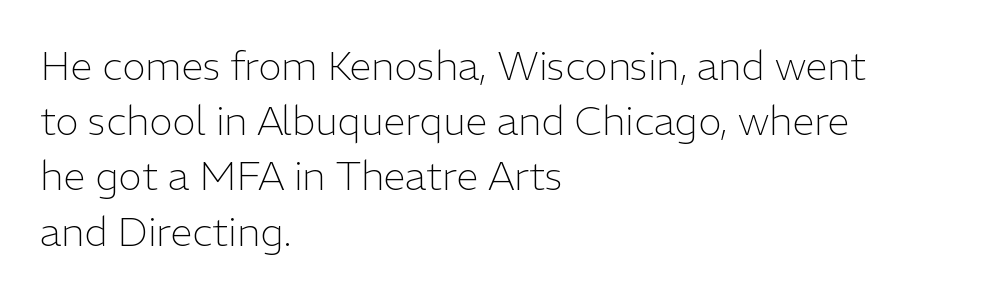
The image shows 40 px light sans-serif type, upright; set left-aligned, normal line spacing (1.38x), normal letter spacing, not underlined; low stroke contrast and a medium x-height.
